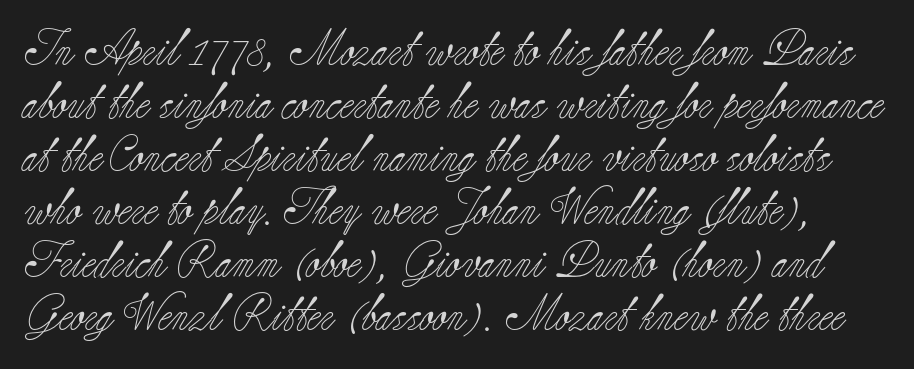
Q: Is the text bold? A: No.
Q: Is the text italic (slanted)? A: Yes.
Q: Is the typeface a serif or a sans-serif typeface? A: Serif.
Q: Is the text underlined? A: No.
Q: Is the spacing between letters normal or unusually wide? A: Normal.
Q: Is the spacing between lines tight, normal or loose? A: Normal.
Q: Width (condensed, normal, or wide)? A: Normal.
Q: Stroke contrast? A: Low.
Q: x-height? A: Small.
Q: Monospaced? A: No.
